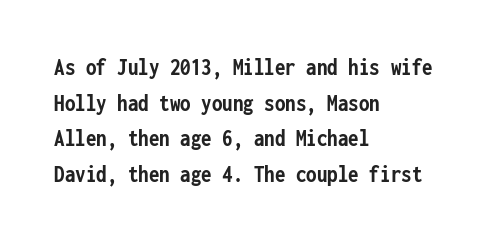
{"italic": "no", "bold": "yes", "underline": "no", "align": "left", "line_spacing": "normal", "line_spacing_ratio": 1.48, "letter_spacing": "normal", "letter_spacing_em": 0.0, "glyph_px": 24}
